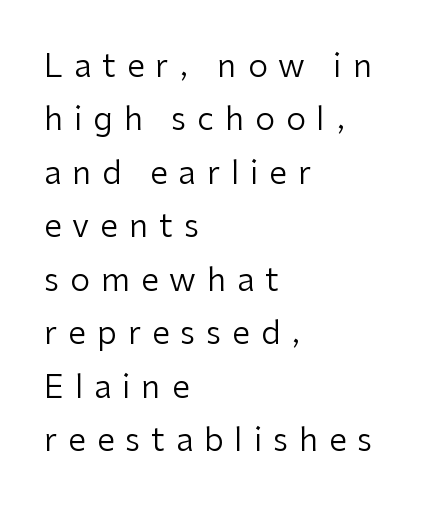
{"serif": "no", "italic": "no", "bold": "no", "weight": "regular", "width": "normal", "stroke_contrast": "low", "x_height": "medium", "monospaced": "no", "underline": "no", "align": "left", "line_spacing": "normal", "line_spacing_ratio": 1.67, "letter_spacing": "wide", "letter_spacing_em": 0.34, "glyph_px": 32}
